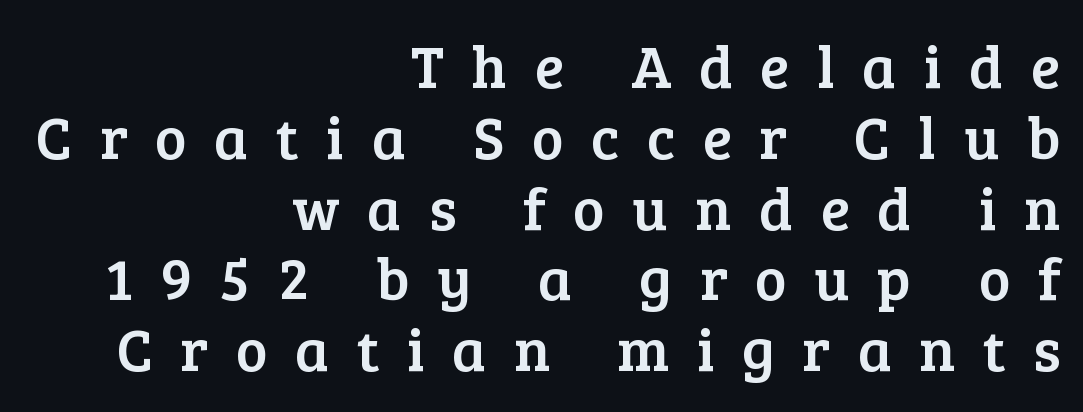
Q: Is the text italic (slanted)? A: No, it is upright.
Q: Is the typeface a serif or a sans-serif typeface? A: Serif.
Q: Is the text underlined? A: No.
Q: How is the paragraph aligned? A: Right-aligned.
Q: Is the spacing between letters normal or unusually wide? A: Unusually wide.
Q: Width (condensed, normal, or wide)? A: Normal.
Q: Stroke contrast? A: Low.
Q: x-height? A: Medium.
Q: Monospaced? A: No.
